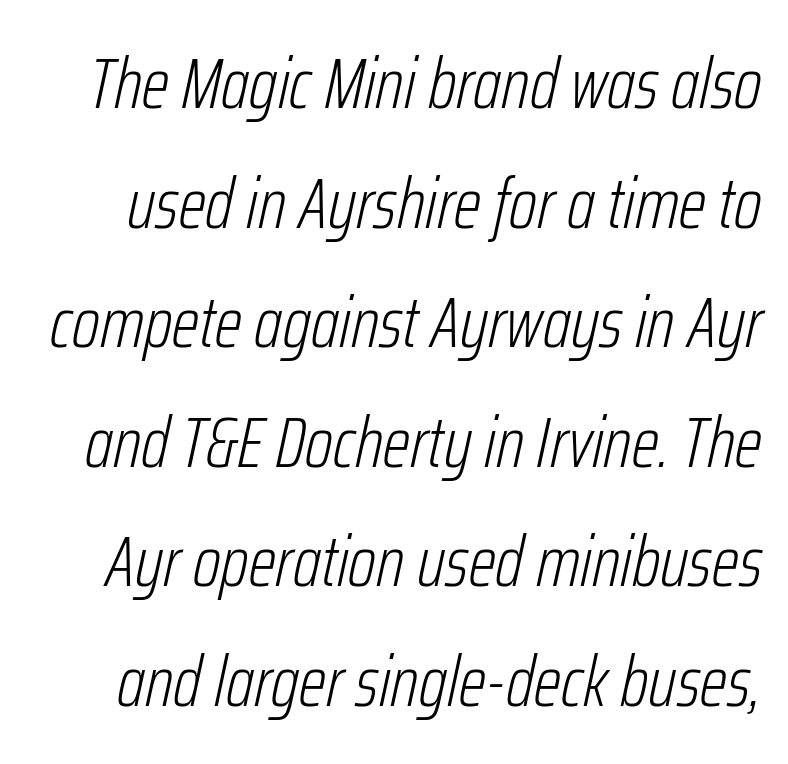
Q: Is the text bold? A: No.
Q: Is the text italic (slanted)? A: Yes, it leans right by about 12 degrees.
Q: Is the text underlined? A: No.
Q: Is the spacing between letters normal or unusually wide? A: Normal.
Q: Is the spacing between lines tight, normal or loose? A: Normal.
Q: Width (condensed, normal, or wide)? A: Condensed.
Q: Stroke contrast? A: Low.
Q: x-height? A: Medium.
Q: Monospaced? A: No.
